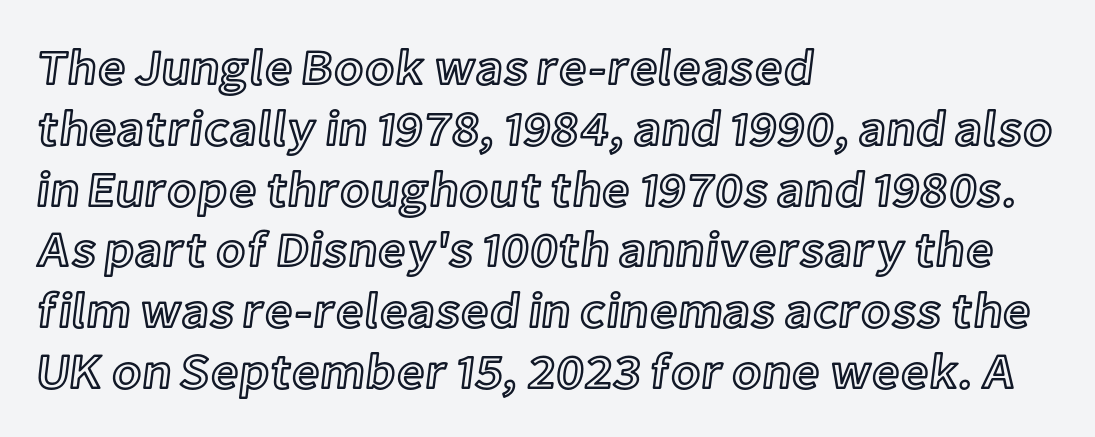
The image shows 49 px text type; set left-aligned, line spacing 1.24x, normal letter spacing, not underlined; a medium x-height.
